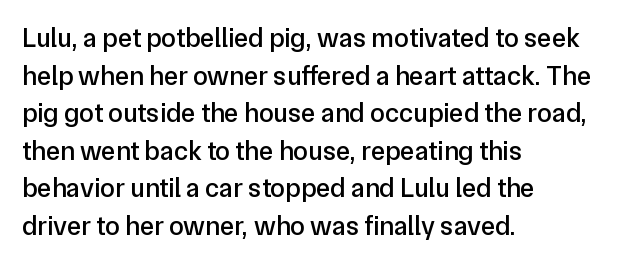
Plain, unruled lines of type. The lines in this sample share a left origin and differ only in where they stop. The specimen reads as upright at a glance. Letter spacing: default. If you measured baseline to baseline, you'd find a middling distance.
